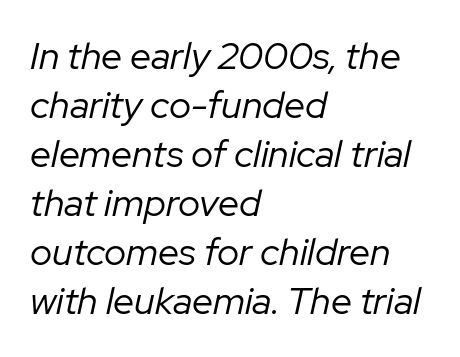
The image shows 38 px regular-weight type, italic (leaning right); set left-aligned, normal line spacing (1.29x), normal letter spacing, not underlined; low stroke contrast and a medium x-height.
